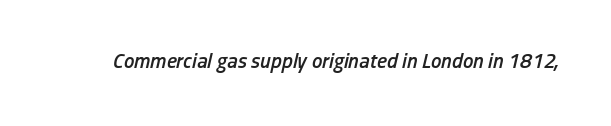
The image shows 21 px text type, italic (leaning right); set normal letter spacing, not underlined.
